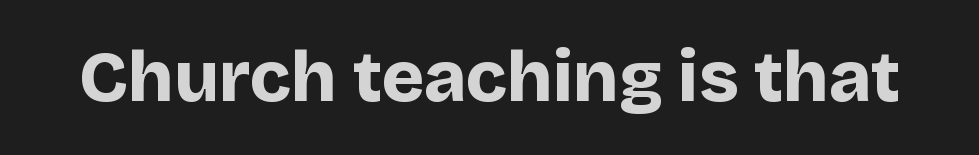
{"serif": "no", "italic": "no", "bold": "yes", "weight": "bold", "width": "normal", "stroke_contrast": "low", "x_height": "large", "monospaced": "no", "underline": "no", "letter_spacing": "normal", "letter_spacing_em": 0.0, "glyph_px": 72}
